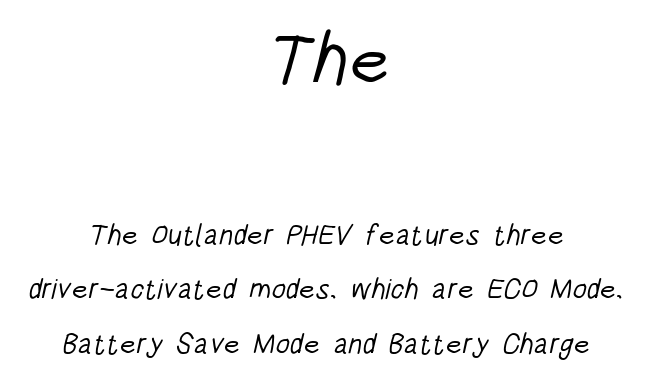
Of the two passages, the one on top uses the larger point size. This sample has the flowing, uneven cadence of proportional lettering. Letters have the restrained weight of plain body copy at most. To sum up the face: it is a sans, with no serifs. Any mark beneath the type? The region is blank.
